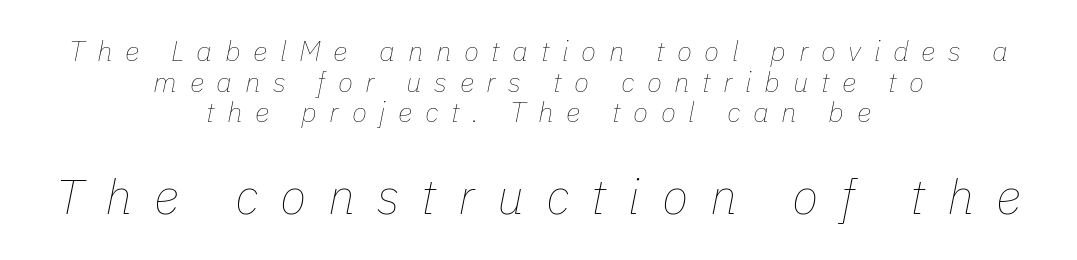
The gaps between neighbouring characters are conspicuously large. The block of text is dense from top to bottom, with scant space between rows. Nothing heavy about these letters — not bold at all. The glyphs look as if they've been sheared to an angle.
